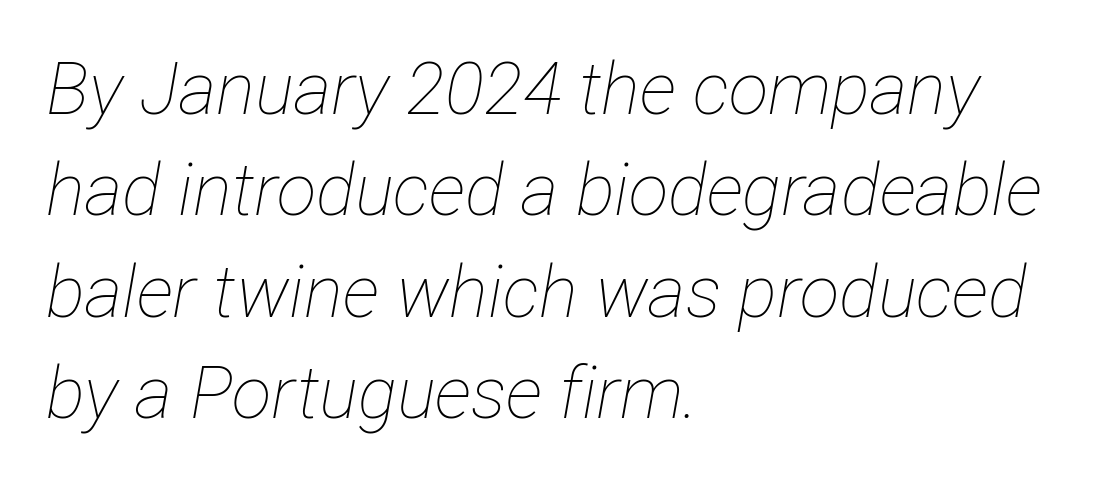
Q: Is the text bold? A: No.
Q: Is the text italic (slanted)? A: Yes, it leans right by about 12 degrees.
Q: Is the text underlined? A: No.
Q: How is the paragraph aligned? A: Left-aligned.
Q: Is the spacing between letters normal or unusually wide? A: Normal.
Q: Is the spacing between lines tight, normal or loose? A: Normal.
Q: Width (condensed, normal, or wide)? A: Condensed.
Q: Stroke contrast? A: Low.
Q: x-height? A: Medium.
Q: Monospaced? A: No.
